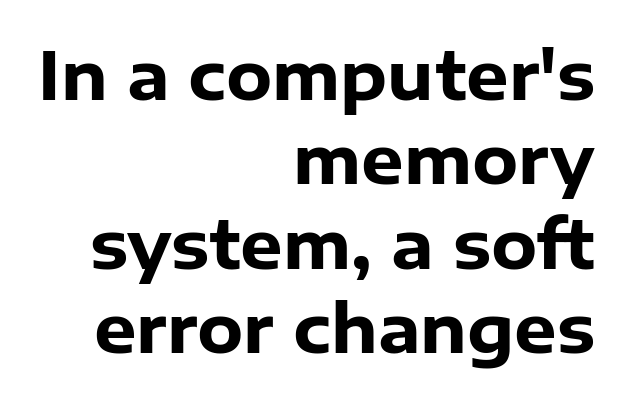
The image shows 67 px heavy sans-serif type, upright; set right-aligned, normal line spacing (1.26x), normal letter spacing, not underlined; low stroke contrast and a medium x-height.
